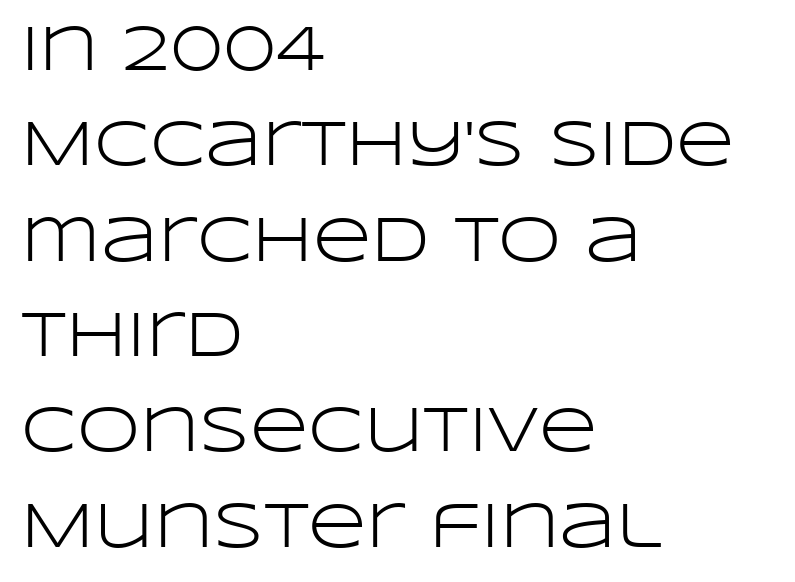
Do the characters align in a grid? No, the font is proportional. No chunkiness to these letters — they're not bold. Decoration check: the copy has no underline. These lines were composed using upright roman letters.
